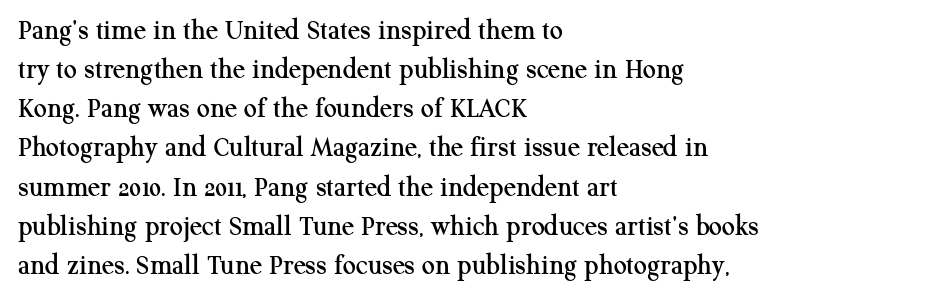
Q: Is the text italic (slanted)? A: No, it is upright.
Q: Is the typeface a serif or a sans-serif typeface? A: Serif.
Q: Is the text underlined? A: No.
Q: How is the paragraph aligned? A: Left-aligned.
Q: Is the spacing between letters normal or unusually wide? A: Normal.
Q: Is the spacing between lines tight, normal or loose? A: Normal.
Q: Width (condensed, normal, or wide)? A: Normal.
Q: Stroke contrast? A: Medium.
Q: x-height? A: Medium.
Q: Monospaced? A: No.
